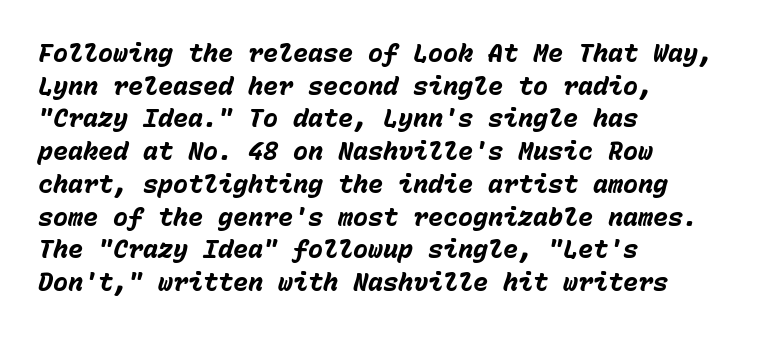
The image shows 25 px bold type, italic (leaning right); set left-aligned, normal line spacing (1.31x), normal letter spacing, not underlined.
